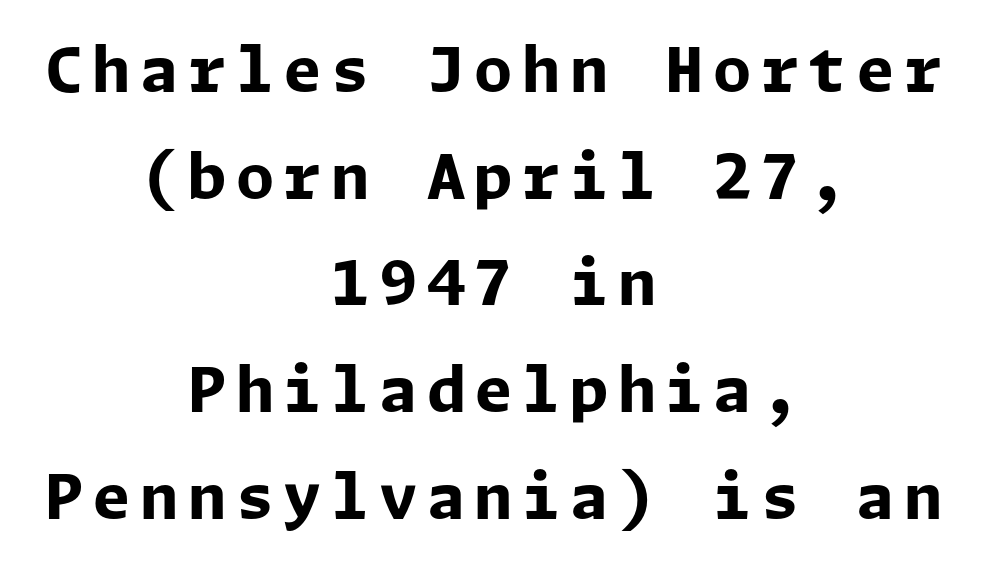
Q: Is the text bold? A: Yes.
Q: Is the text italic (slanted)? A: No, it is upright.
Q: Is the typeface a serif or a sans-serif typeface? A: Sans-serif.
Q: Is the text underlined? A: No.
Q: How is the paragraph aligned? A: Centered.
Q: Width (condensed, normal, or wide)? A: Normal.
Q: Stroke contrast? A: Low.
Q: x-height? A: Medium.
